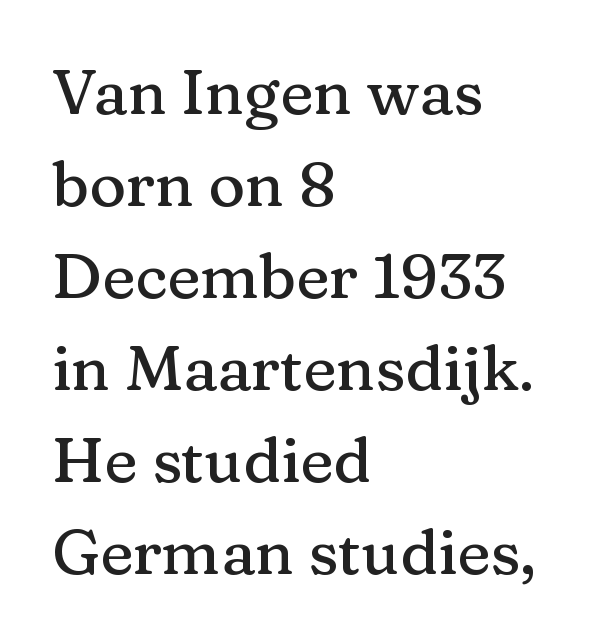
The designer went with a serif here, giving each stem small feet. The passage shown is typed in a proportional face where columns would drift. This sample is left-justified, so line endings fall wherever the words run out. Ordinary non-slanted type is in use.
